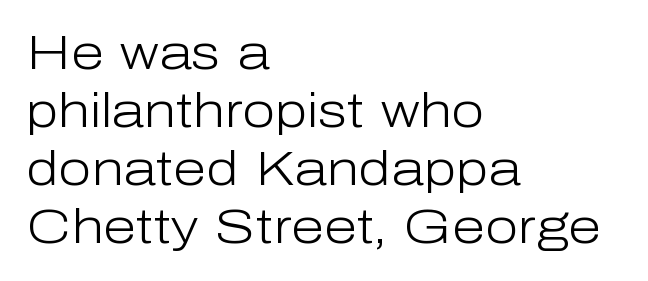
The image shows 48 px light sans-serif type, upright; set left-aligned, line spacing 1.21x, normal letter spacing, not underlined; low stroke contrast and a medium x-height.
